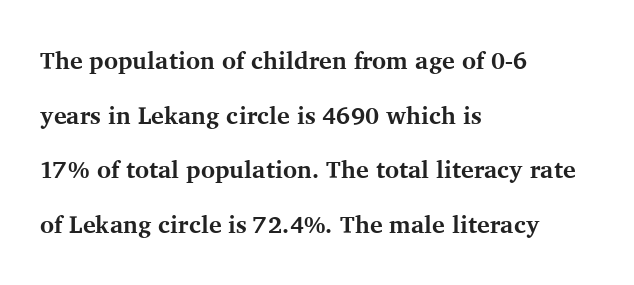
The image shows 24 px bold type, upright; set left-aligned, loose line spacing (2.28x), normal letter spacing, not underlined.
